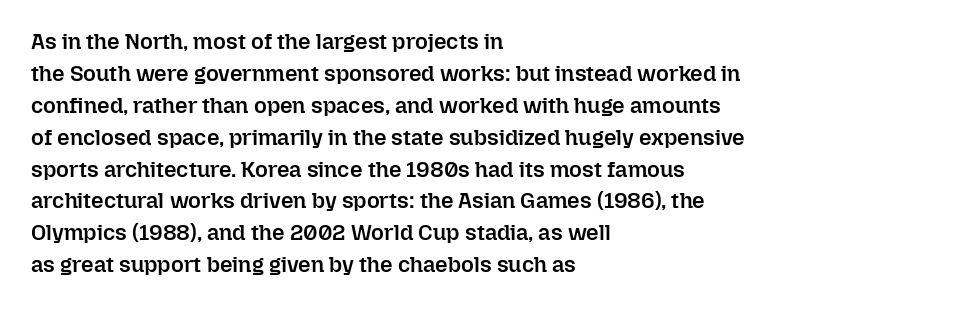
A typesetter would mark this as roman, not italic. If you drew a ruler down the left edge, every line would touch it. Look at the tracking — it's just the regular setting, nothing added. Regular leading.
